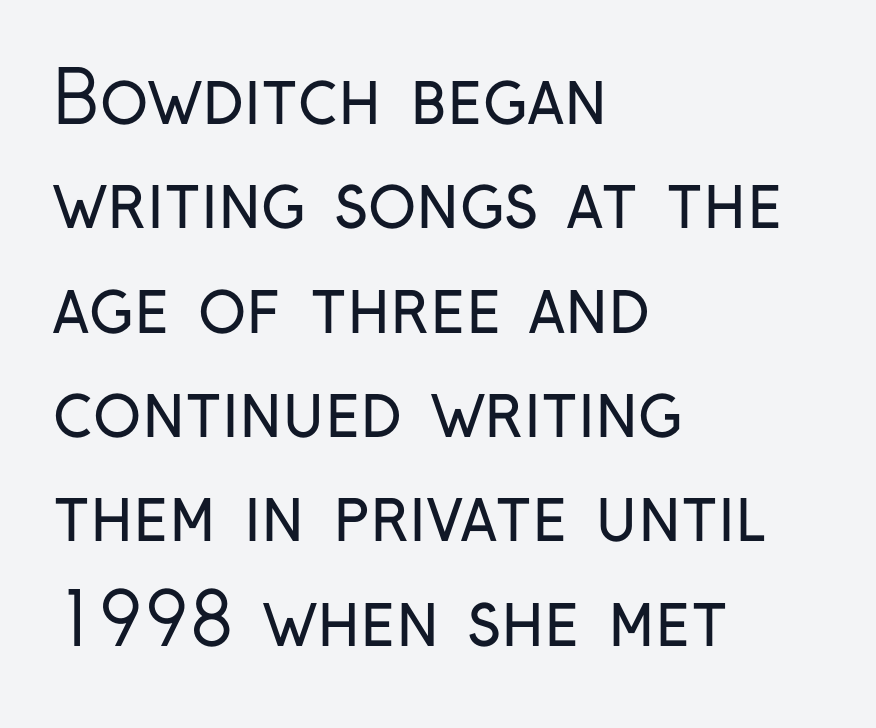
Q: Is the text bold? A: No.
Q: Is the text italic (slanted)? A: No, it is upright.
Q: Is the typeface a serif or a sans-serif typeface? A: Sans-serif.
Q: Is the text underlined? A: No.
Q: How is the paragraph aligned? A: Left-aligned.
Q: Is the spacing between letters normal or unusually wide? A: Normal.
Q: Is the spacing between lines tight, normal or loose? A: Normal.
Q: Width (condensed, normal, or wide)? A: Condensed.
Q: Stroke contrast? A: Low.
Q: x-height? A: Medium.
Q: Monospaced? A: No.
